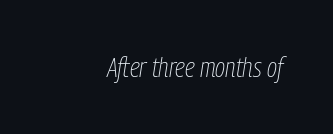
{"italic": "yes", "lean": "right", "slant_degrees": 9, "bold": "no", "underline": "no", "letter_spacing": "normal", "letter_spacing_em": 0.0, "glyph_px": 27}
